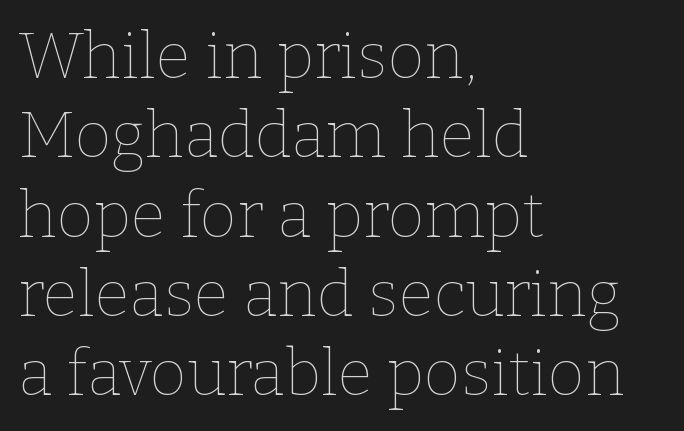
The image shows 64 px thin type, upright; set left-aligned, line spacing 1.24x, normal letter spacing, not underlined; low stroke contrast and a medium x-height.
